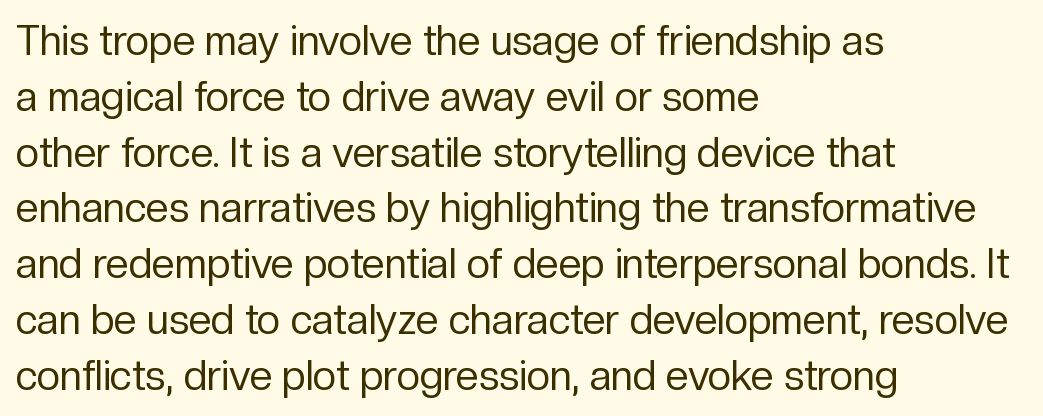
{"serif": "no", "italic": "no", "bold": "no", "weight": "regular", "width": "normal", "stroke_contrast": "low", "x_height": "medium", "monospaced": "no", "underline": "no", "align": "left", "line_spacing": "normal", "line_spacing_ratio": 1.36, "letter_spacing": "normal", "letter_spacing_em": 0.0, "glyph_px": 41}
